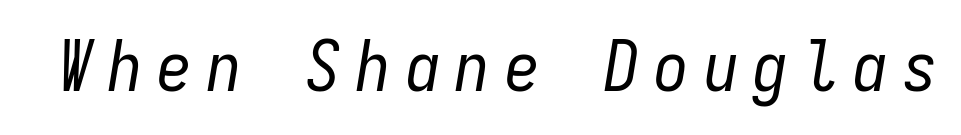
Q: Is the text bold? A: No.
Q: Is the text italic (slanted)? A: Yes, it leans right by about 9 degrees.
Q: Is the text underlined? A: No.
Q: Is the spacing between letters normal or unusually wide? A: Unusually wide.
Q: Width (condensed, normal, or wide)? A: Condensed.
Q: Stroke contrast? A: Low.
Q: x-height? A: Medium.
Q: Monospaced? A: Yes.
